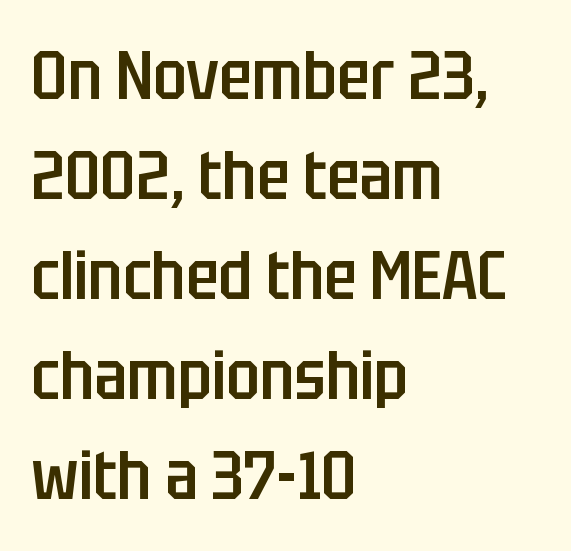
{"serif": "no", "italic": "no", "bold": "semi", "weight": "semibold", "width": "condensed", "stroke_contrast": "low", "x_height": "large", "monospaced": "no", "underline": "no", "align": "left", "line_spacing": "normal", "line_spacing_ratio": 1.47, "letter_spacing": "normal", "letter_spacing_em": 0.0, "glyph_px": 68}
